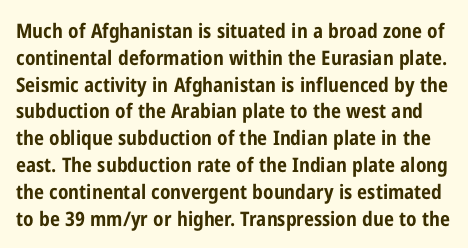
{"italic": "no", "bold": "yes", "underline": "no", "line_spacing": "normal", "line_spacing_ratio": 1.34, "letter_spacing": "normal", "letter_spacing_em": 0.0, "glyph_px": 20}
